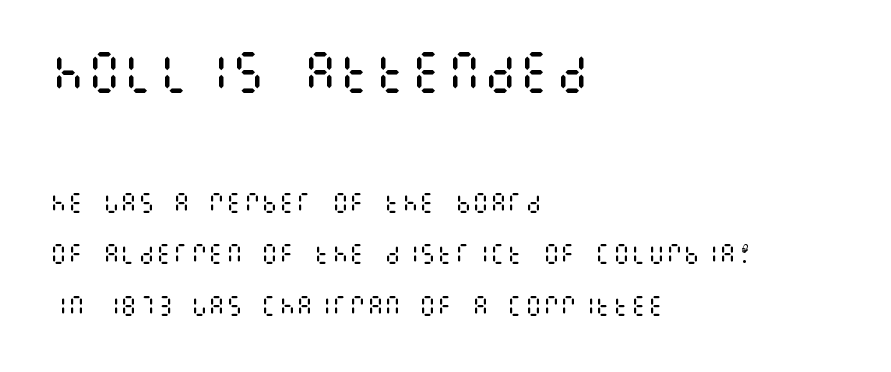
{"italic": "no", "bold": "no", "weight": "regular", "width": "condensed", "stroke_contrast": "medium", "x_height": "large", "underline": "no", "align": "left", "line_spacing": "loose", "line_spacing_ratio": 2.35, "letter_spacing": "normal", "letter_spacing_em": 0.0, "larger_block": "first", "size_ratio": 2.05, "glyph_px": 45}
